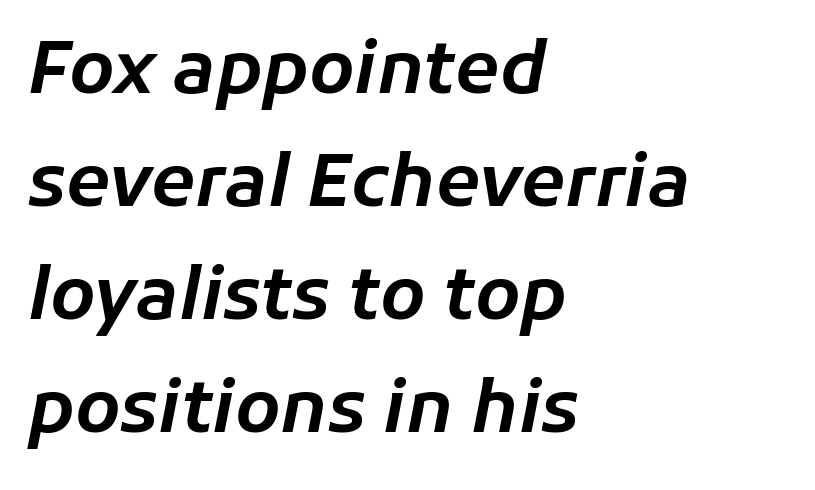
The image shows 72 px text type, italic (leaning right); set left-aligned, normal line spacing (1.57x), normal letter spacing, not underlined; low stroke contrast and a medium x-height.
